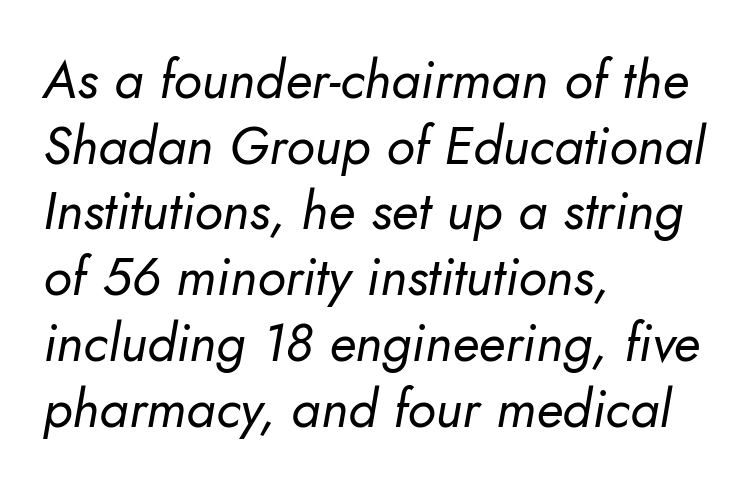
The image shows 53 px regular-weight type, italic (leaning right); set left-aligned, line spacing 1.24x, normal letter spacing, not underlined; low stroke contrast and a small x-height.
